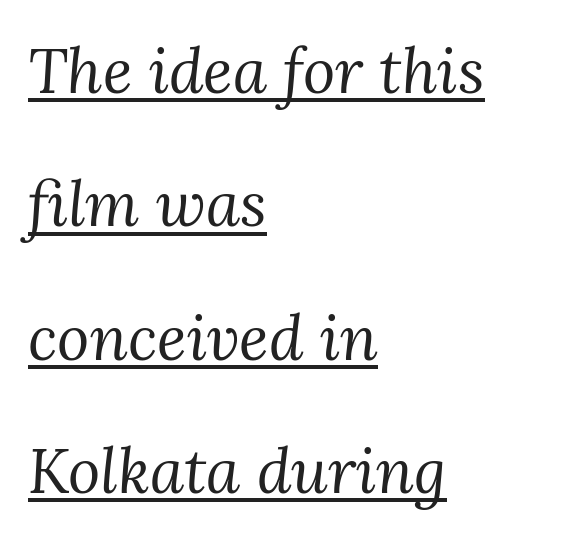
The image shows 62 px regular-weight serif type, italic (leaning right); set left-aligned, loose line spacing (2.15x), normal letter spacing, underlined; medium stroke contrast and a medium x-height.
